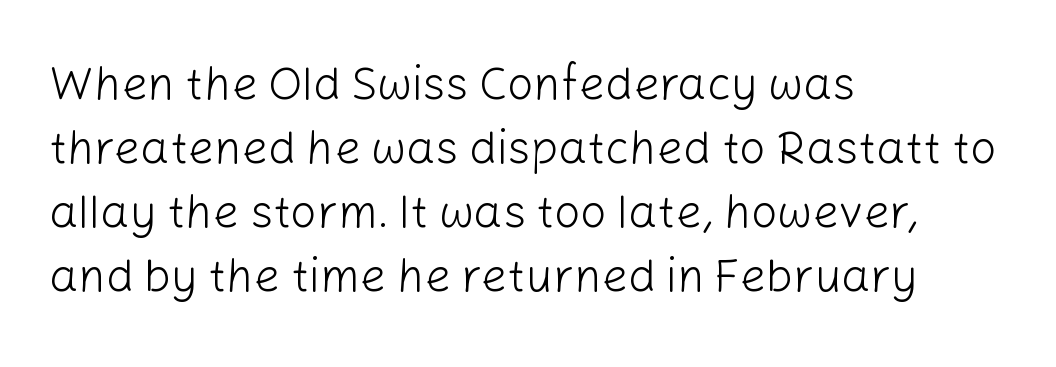
The image shows 46 px light sans-serif type, upright; set left-aligned, normal line spacing (1.39x), normal letter spacing, not underlined; low stroke contrast and a medium x-height.
